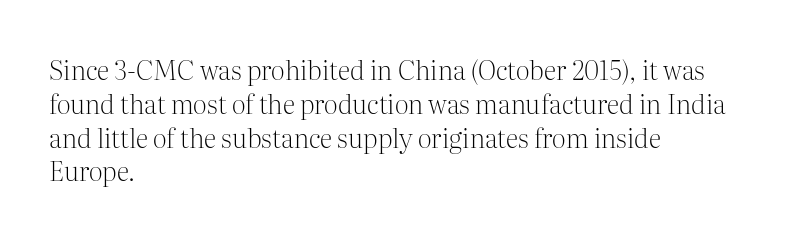
Descenders are the only things crossing below the line. Vertical strokes here are truly vertical. Compared with typical paragraphs, the rows here are spaced about the same. The setting favours the left margin, as ordinary paragraphs usually do.
